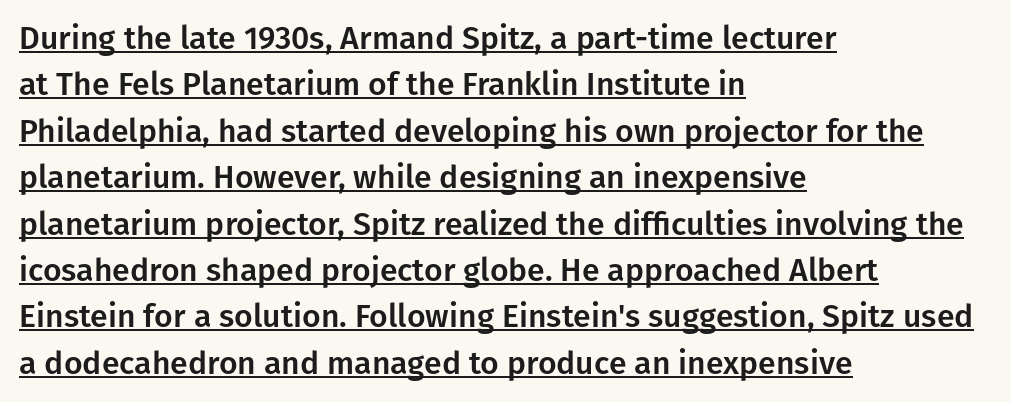
{"serif": "no", "italic": "no", "width": "normal", "stroke_contrast": "low", "x_height": "medium", "monospaced": "no", "underline": "yes", "align": "left", "line_spacing": "normal", "line_spacing_ratio": 1.45, "letter_spacing": "normal", "letter_spacing_em": 0.0, "glyph_px": 32}
